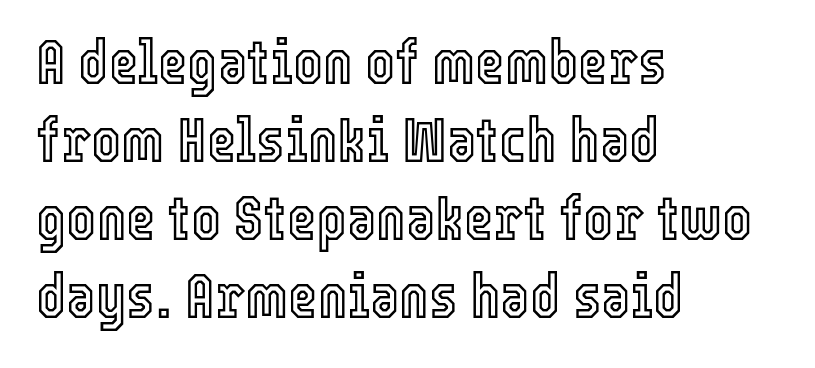
Looks like regular typesetting: each glyph gets only the width it needs. Letters rest on an invisible, unmarked baseline. A classic flush-left, rag-right setting is used for this passage. Spacing between characters is what you'd get straight out of the box. The lettering stays uniformly vertical, giving the passage a roman look.
